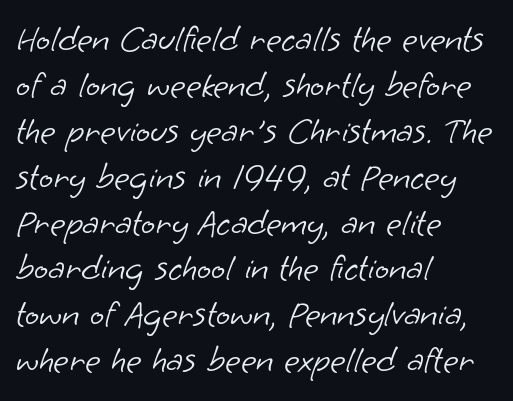
Horizontal alignment here is leftward, the default for most running prose. This sample has the flowing, uneven cadence of proportional lettering. The gap between lines stays unmarked. The letterforms sit at book weight or below.
